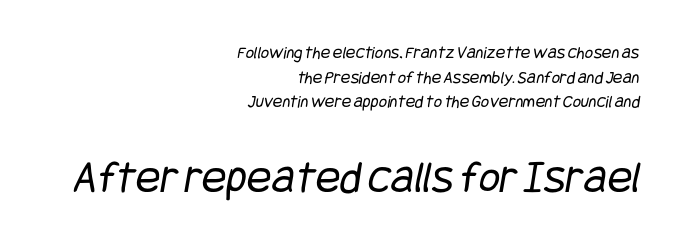
Q: Is the text bold? A: No.
Q: Is the typeface a serif or a sans-serif typeface? A: Sans-serif.
Q: Is the text underlined? A: No.
Q: How is the paragraph aligned? A: Right-aligned.
Q: Is the spacing between letters normal or unusually wide? A: Normal.
Q: Is the spacing between lines tight, normal or loose? A: Normal.
Q: Which block of text is set in a larger size, the first (top) or the second (bottom)? A: The second (bottom) one.
Q: Width (condensed, normal, or wide)? A: Condensed.
Q: Stroke contrast? A: Low.
Q: x-height? A: Large.
